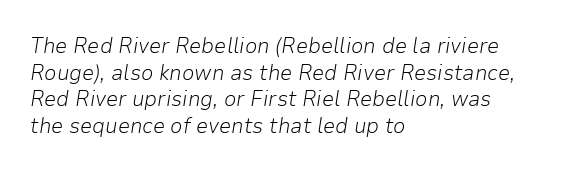
{"italic": "yes", "lean": "right", "slant_degrees": 9, "bold": "no", "underline": "no", "align": "left", "line_spacing_ratio": 1.21, "letter_spacing": "normal", "letter_spacing_em": 0.0, "glyph_px": 22}
